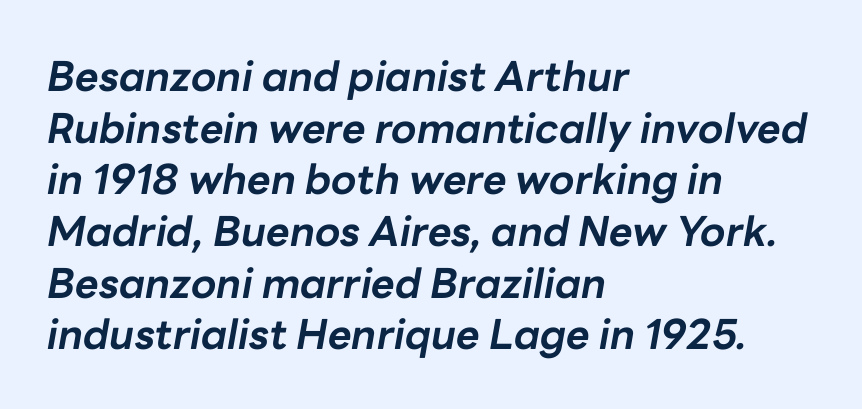
The image shows 41 px bold type, italic (leaning right); set left-aligned, normal line spacing (1.26x), normal letter spacing, not underlined; low stroke contrast and a medium x-height.
